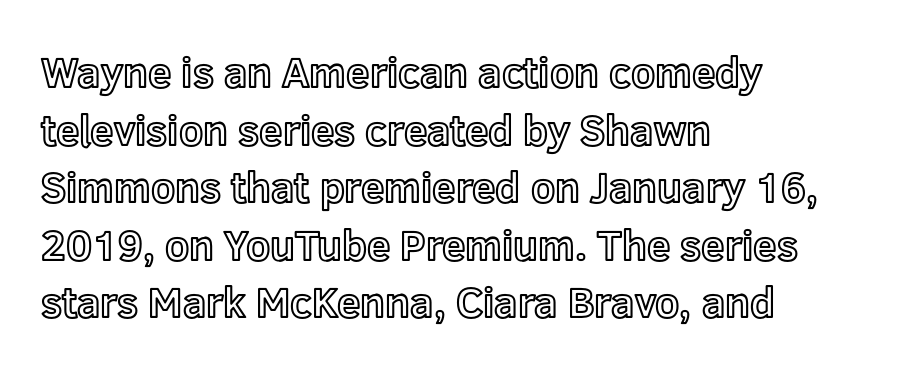
The image shows 42 px text type, upright; set left-aligned, normal line spacing (1.37x), normal letter spacing, not underlined; a medium x-height.
